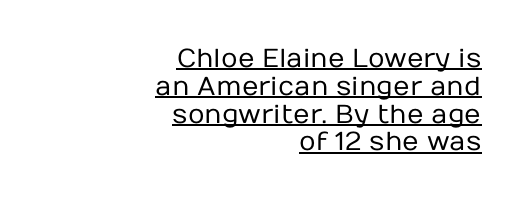
The image shows 26 px text type, upright; set right-aligned, tight line spacing (1.07x), normal letter spacing, underlined.
